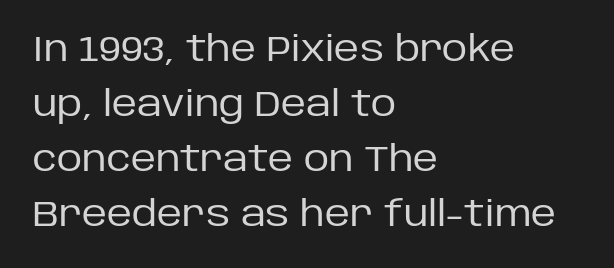
Q: Is the text bold? A: No.
Q: Is the text italic (slanted)? A: No, it is upright.
Q: Is the typeface a serif or a sans-serif typeface? A: Sans-serif.
Q: Is the text underlined? A: No.
Q: How is the paragraph aligned? A: Left-aligned.
Q: Is the spacing between letters normal or unusually wide? A: Normal.
Q: Is the spacing between lines tight, normal or loose? A: Normal.
Q: Width (condensed, normal, or wide)? A: Normal.
Q: Stroke contrast? A: Low.
Q: x-height? A: Large.
Q: Monospaced? A: No.
